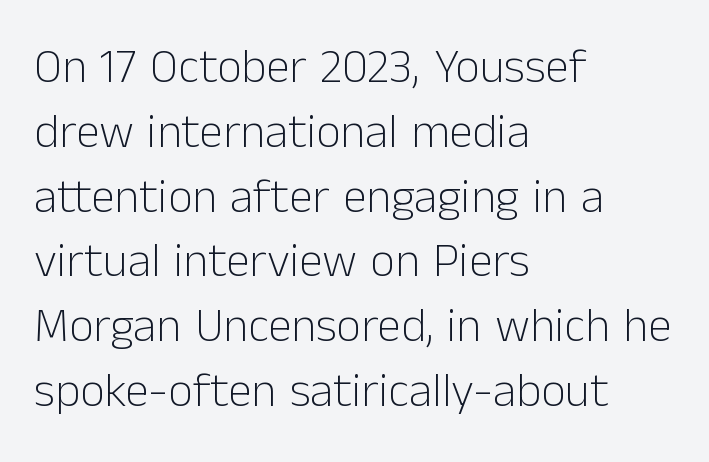
{"serif": "no", "italic": "no", "bold": "no", "weight": "light", "width": "normal", "stroke_contrast": "low", "x_height": "medium", "monospaced": "no", "underline": "no", "align": "left", "line_spacing": "normal", "line_spacing_ratio": 1.35, "letter_spacing": "normal", "letter_spacing_em": 0.0, "glyph_px": 48}
